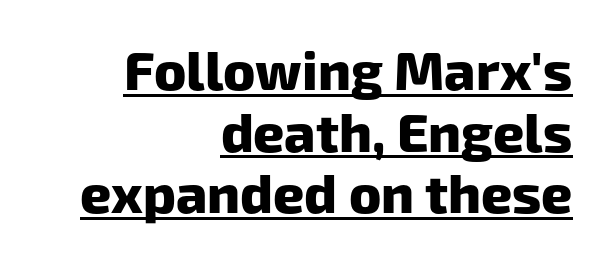
{"serif": "no", "bold": "yes", "weight": "heavy", "width": "normal", "stroke_contrast": "low", "x_height": "medium", "monospaced": "no", "underline": "yes", "align": "right", "line_spacing": "tight", "line_spacing_ratio": 1.14, "letter_spacing": "normal", "letter_spacing_em": 0.0, "glyph_px": 54}
